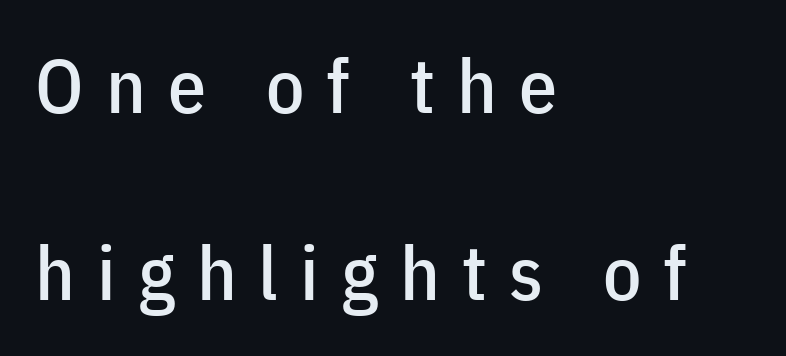
Line beginnings align vertically; line endings do not. Varying glyph widths throughout — classic text-font behaviour. This rendering features lettering with no underline. Interline gaps are noticeably wide in this sample.
